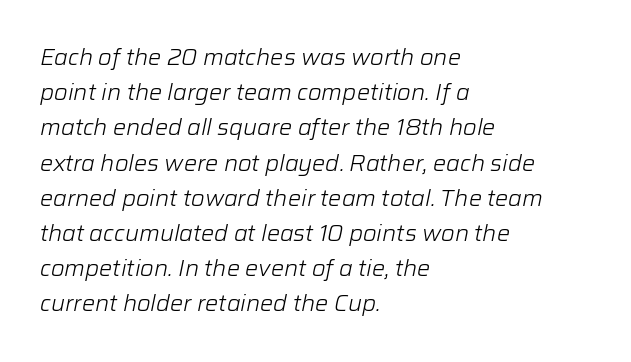
The image shows 22 px text type, italic (leaning right); set left-aligned, normal line spacing (1.6x), normal letter spacing, not underlined.
